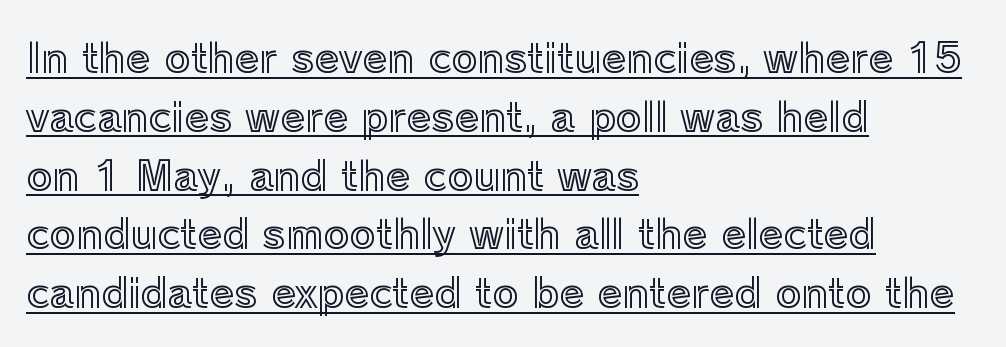
{"italic": "no", "width": "normal", "x_height": "medium", "monospaced": "no", "underline": "yes", "align": "left", "line_spacing": "normal", "line_spacing_ratio": 1.47, "letter_spacing": "normal", "letter_spacing_em": 0.0, "glyph_px": 40}
